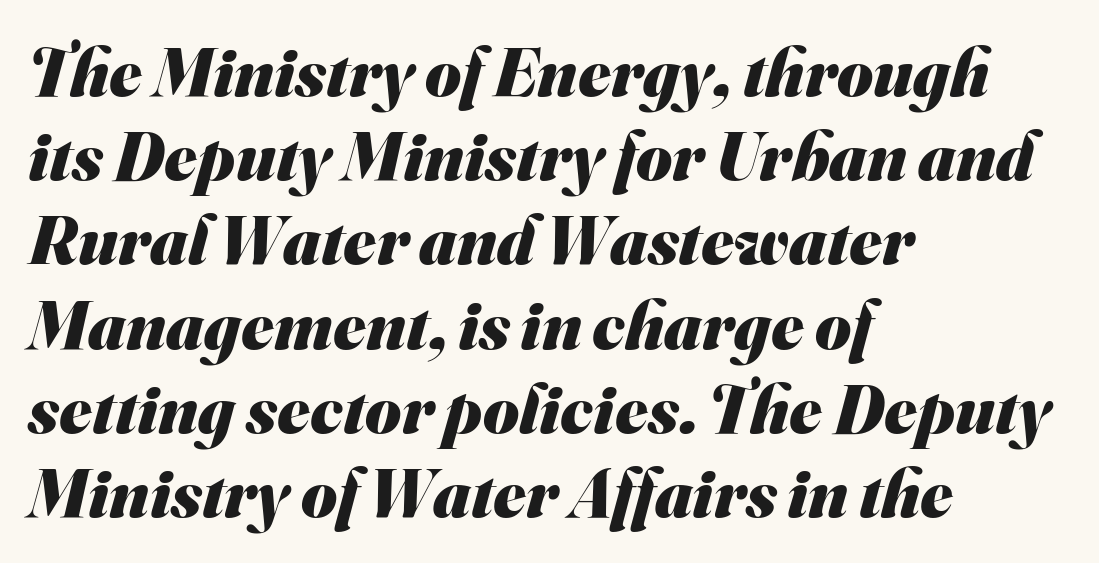
Q: Is the text bold? A: Yes.
Q: Is the typeface a serif or a sans-serif typeface? A: Sans-serif.
Q: Is the text underlined? A: No.
Q: How is the paragraph aligned? A: Left-aligned.
Q: Is the spacing between letters normal or unusually wide? A: Normal.
Q: Width (condensed, normal, or wide)? A: Normal.
Q: Stroke contrast? A: Medium.
Q: x-height? A: Small.
Q: Monospaced? A: No.
